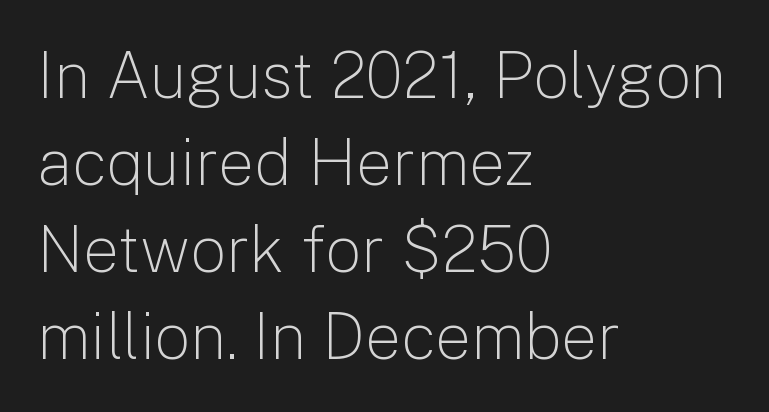
Leading matches the norm, producing a regular column. Lines of text with bare space underneath. Nope, no serifs anywhere on these letters. Do the characters align in a grid? No, the font is proportional. The weight tops out at a normal text grade. The gaps between neighbouring characters are ordinary and unremarkable.
